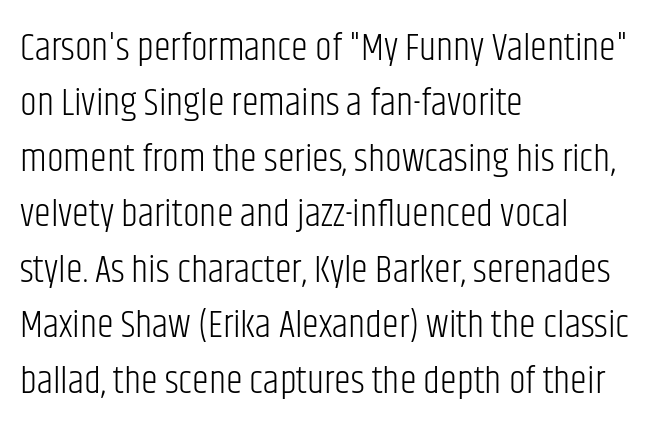
The image shows 38 px light, condensed sans-serif type, upright; set left-aligned, normal line spacing (1.46x), normal letter spacing, not underlined; low stroke contrast and a large x-height.
